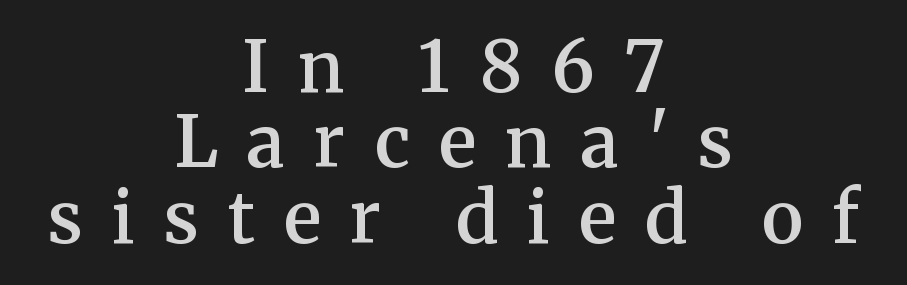
{"serif": "yes", "italic": "no", "bold": "semi", "weight": "semibold", "width": "normal", "stroke_contrast": "medium", "x_height": "medium", "monospaced": "no", "underline": "no", "align": "center", "line_spacing": "tight", "line_spacing_ratio": 1.06, "letter_spacing": "wide", "letter_spacing_em": 0.41, "glyph_px": 71}
